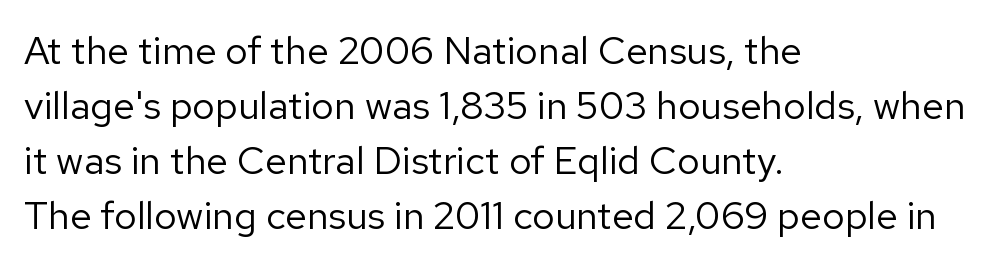
Q: Is the text bold? A: No.
Q: Is the text italic (slanted)? A: No, it is upright.
Q: Is the typeface a serif or a sans-serif typeface? A: Sans-serif.
Q: Is the text underlined? A: No.
Q: How is the paragraph aligned? A: Left-aligned.
Q: Is the spacing between letters normal or unusually wide? A: Normal.
Q: Is the spacing between lines tight, normal or loose? A: Normal.
Q: Width (condensed, normal, or wide)? A: Normal.
Q: Stroke contrast? A: Low.
Q: x-height? A: Medium.
Q: Monospaced? A: No.
